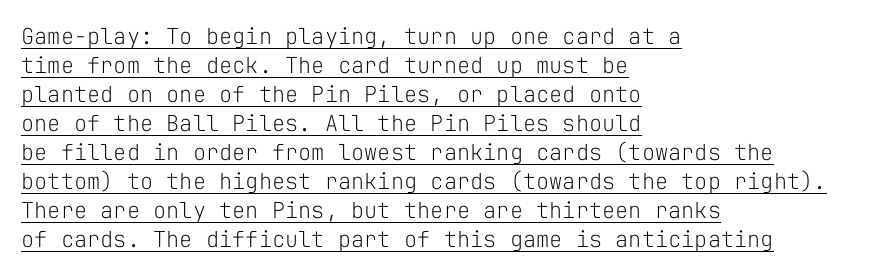
Line beginnings align vertically; line endings do not. Notice how the stems are strictly vertical — no italics here. A baseline rule has been typeset under these characters. This sample uses plain, unmodified letter spacing. The face looks like a standard text weight, possibly lighter. The designer left line spacing at the default.
